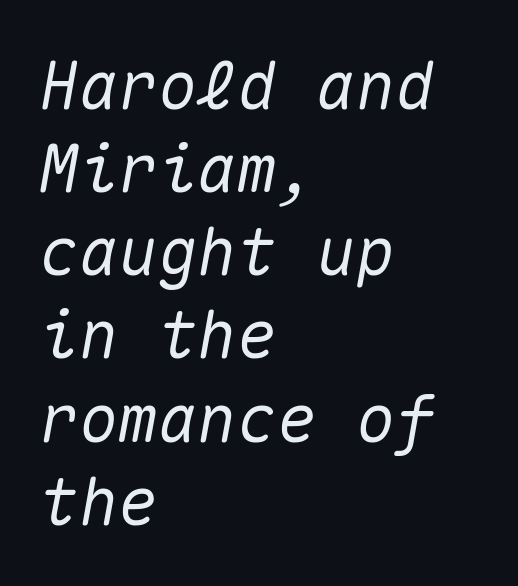
Q: Is the text italic (slanted)? A: Yes, it leans right by about 10 degrees.
Q: Is the text underlined? A: No.
Q: How is the paragraph aligned? A: Left-aligned.
Q: Is the spacing between letters normal or unusually wide? A: Normal.
Q: Is the spacing between lines tight, normal or loose? A: Normal.
Q: Width (condensed, normal, or wide)? A: Normal.
Q: Stroke contrast? A: Medium.
Q: x-height? A: Medium.
Q: Monospaced? A: Yes.
